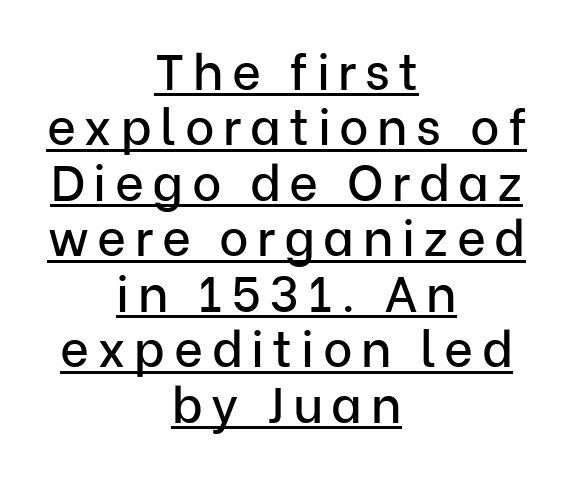
{"serif": "no", "italic": "no", "width": "normal", "stroke_contrast": "low", "x_height": "medium", "monospaced": "no", "underline": "yes", "align": "center", "line_spacing": "tight", "line_spacing_ratio": 1.11, "glyph_px": 50}
